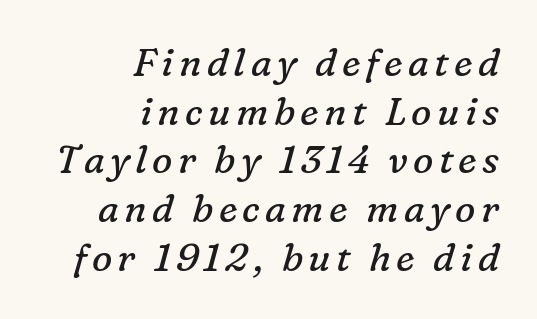
Q: Is the text bold? A: No.
Q: Is the text italic (slanted)? A: Yes, it leans right by about 16 degrees.
Q: Is the typeface a serif or a sans-serif typeface? A: Serif.
Q: Is the text underlined? A: No.
Q: How is the paragraph aligned? A: Right-aligned.
Q: Is the spacing between lines tight, normal or loose? A: Normal.
Q: Width (condensed, normal, or wide)? A: Normal.
Q: Stroke contrast? A: Low.
Q: x-height? A: Medium.
Q: Monospaced? A: No.
